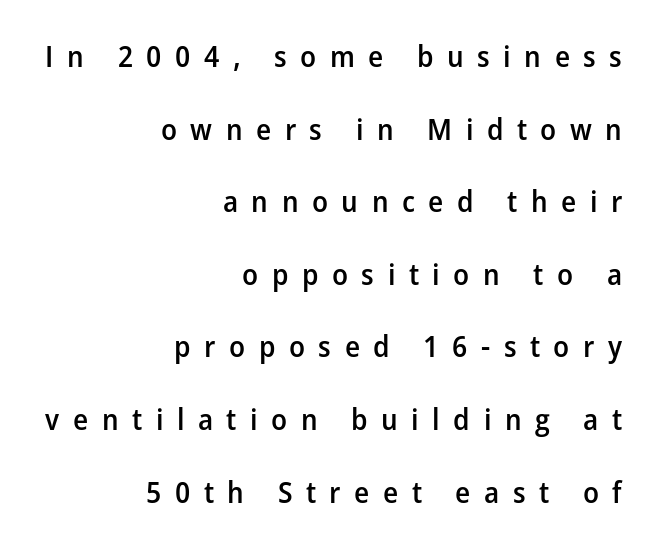
The image shows 30 px semibold sans-serif type, upright; set right-aligned, loose line spacing (2.42x), unusually wide letter spacing (+0.45 em), not underlined; low stroke contrast and a medium x-height.
